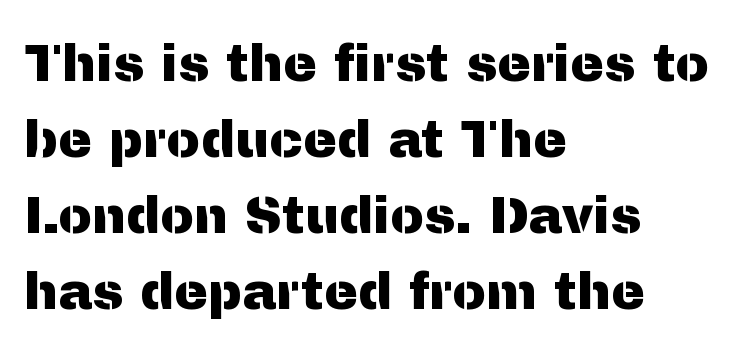
The image shows 51 px sans-serif type, upright; set left-aligned, normal line spacing (1.49x), normal letter spacing, not underlined; medium stroke contrast and a medium x-height.
